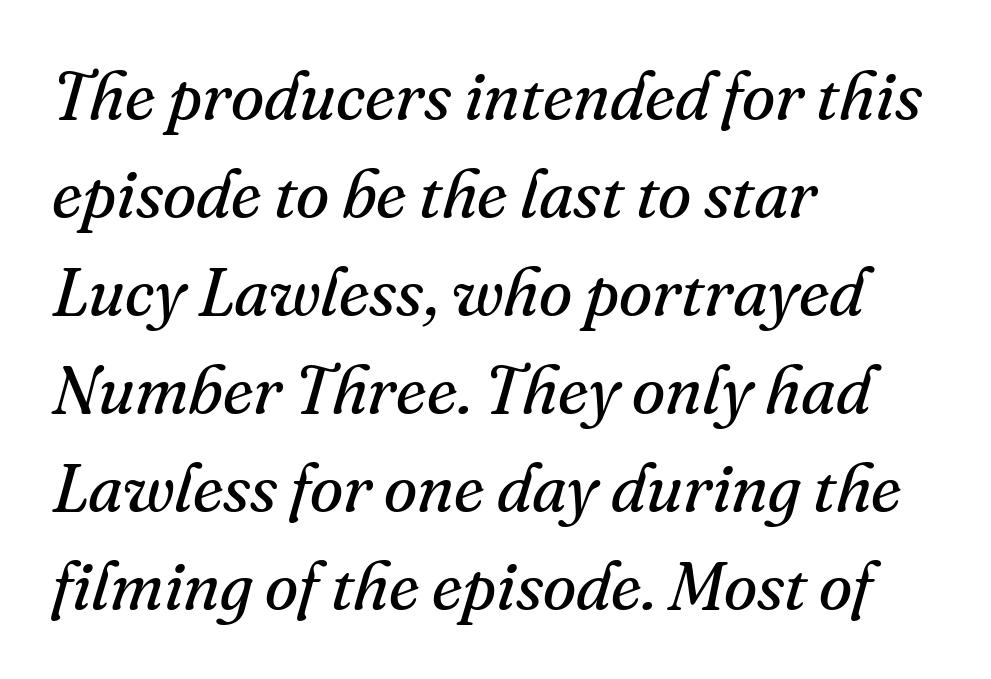
The weight would be labelled regular, book, light, or lighter still. Leftover space on each line is placed entirely after the last word. Looks like regular typesetting: each glyph gets only the width it needs. Nobody touched the tracking dial on this one.
